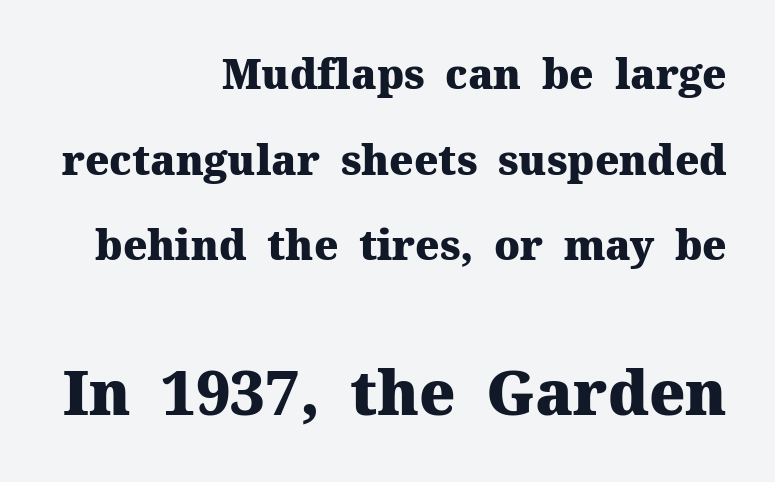
The image shows 61 px heavy serif type, upright; set right-aligned, loose line spacing (2.09x), normal letter spacing, not underlined; the second (bottom) block is 1.49x larger; medium stroke contrast and a medium x-height.
